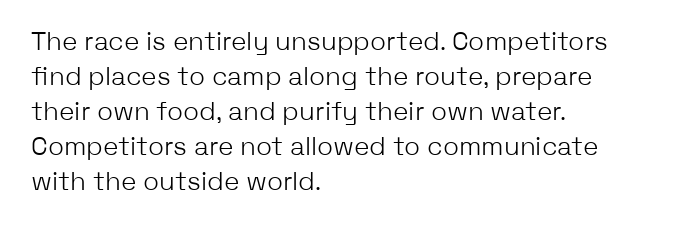
Q: Is the text bold? A: No.
Q: Is the text italic (slanted)? A: No, it is upright.
Q: Is the text underlined? A: No.
Q: How is the paragraph aligned? A: Left-aligned.
Q: Is the spacing between letters normal or unusually wide? A: Normal.
Q: Is the spacing between lines tight, normal or loose? A: Normal.
